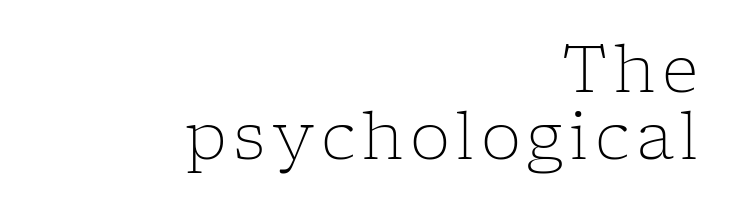
Q: Is the text bold? A: No.
Q: Is the text italic (slanted)? A: No, it is upright.
Q: Is the typeface a serif or a sans-serif typeface? A: Serif.
Q: Is the text underlined? A: No.
Q: How is the paragraph aligned? A: Right-aligned.
Q: Is the spacing between lines tight, normal or loose? A: Tight.
Q: Width (condensed, normal, or wide)? A: Normal.
Q: Stroke contrast? A: Low.
Q: x-height? A: Medium.
Q: Monospaced? A: No.
